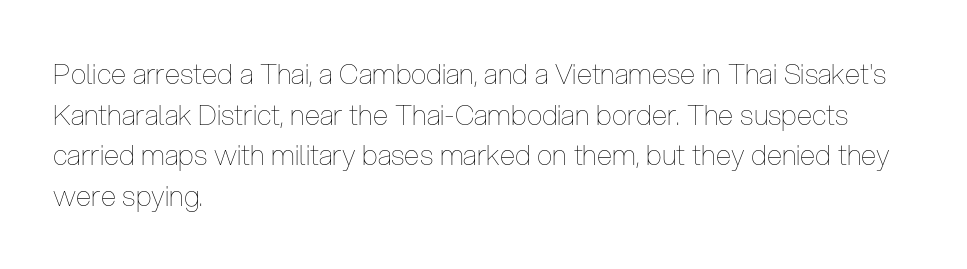
The image shows 28 px thin, condensed type, upright; set left-aligned, normal line spacing (1.45x), normal letter spacing, not underlined; low stroke contrast and a medium x-height.
